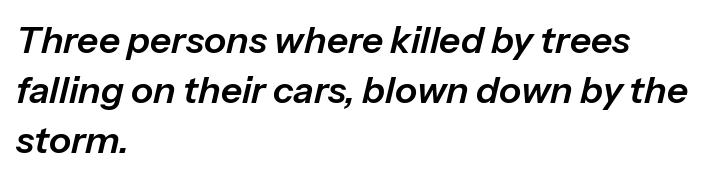
{"italic": "yes", "lean": "right", "slant_degrees": 13, "width": "normal", "stroke_contrast": "low", "x_height": "medium", "monospaced": "no", "underline": "no", "align": "left", "line_spacing": "normal", "line_spacing_ratio": 1.35, "letter_spacing": "normal", "letter_spacing_em": 0.0, "glyph_px": 37}
